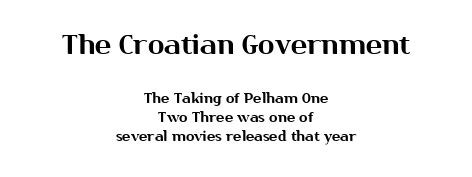
Q: Is the text italic (slanted)? A: No, it is upright.
Q: Is the text underlined? A: No.
Q: How is the paragraph aligned? A: Centered.
Q: Is the spacing between letters normal or unusually wide? A: Normal.
Q: Is the spacing between lines tight, normal or loose? A: Normal.
Q: Which block of text is set in a larger size, the first (top) or the second (bottom)? A: The first (top) one.
